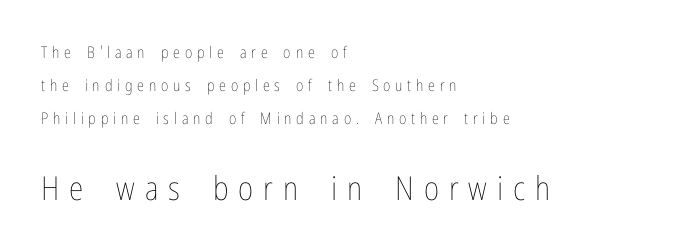
Lines of text with bare space underneath. Honestly, the rows look like they've been pulled way apart. Is there any slant? The stems are plumb. The face used here is rendered with a markedly widened letterfit.
